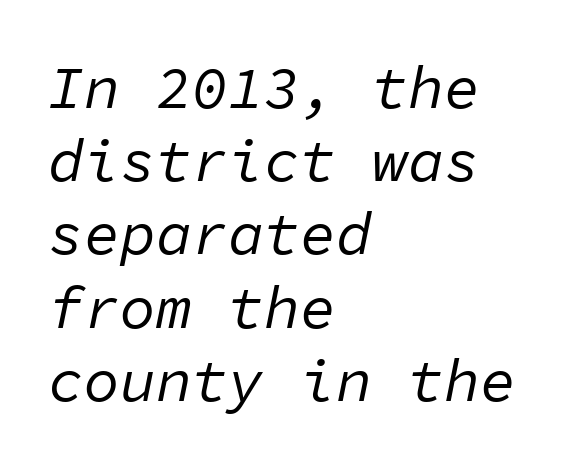
The image shows 60 px regular-weight type, italic (leaning right), monospaced; set left-aligned, line spacing 1.22x, normal letter spacing, not underlined; low stroke contrast and a medium x-height.
